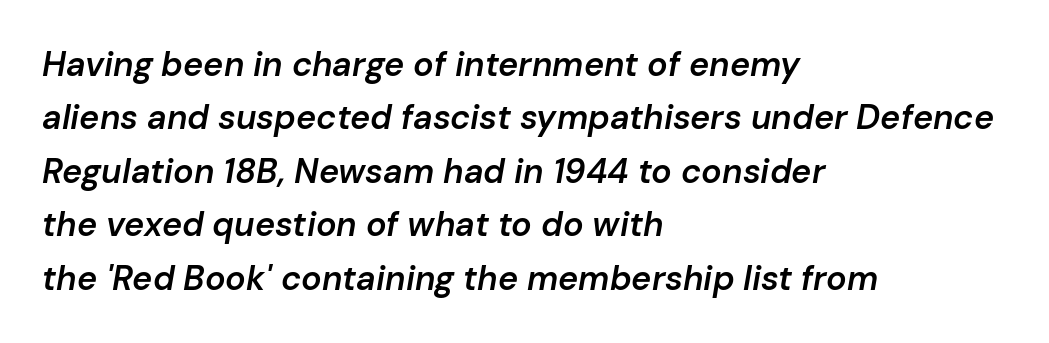
The image shows 34 px semibold type, italic (leaning right); set left-aligned, normal line spacing (1.57x), normal letter spacing, not underlined; low stroke contrast and a medium x-height.
